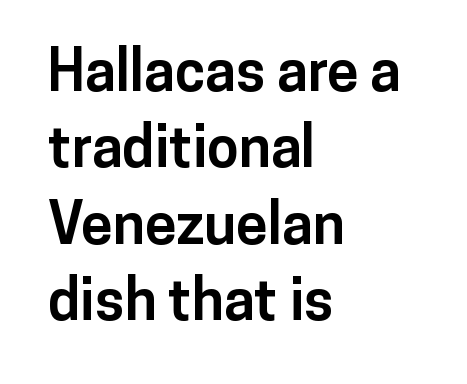
Q: Is the text bold? A: Yes.
Q: Is the text italic (slanted)? A: No, it is upright.
Q: Is the typeface a serif or a sans-serif typeface? A: Sans-serif.
Q: Is the text underlined? A: No.
Q: How is the paragraph aligned? A: Left-aligned.
Q: Is the spacing between letters normal or unusually wide? A: Normal.
Q: Is the spacing between lines tight, normal or loose? A: Normal.
Q: Width (condensed, normal, or wide)? A: Normal.
Q: Stroke contrast? A: Low.
Q: x-height? A: Medium.
Q: Monospaced? A: No.
